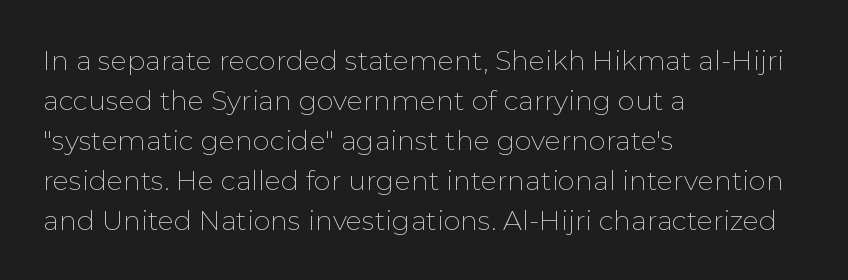
The image shows 27 px text type, upright; set left-aligned, normal line spacing (1.48x), normal letter spacing, not underlined.
